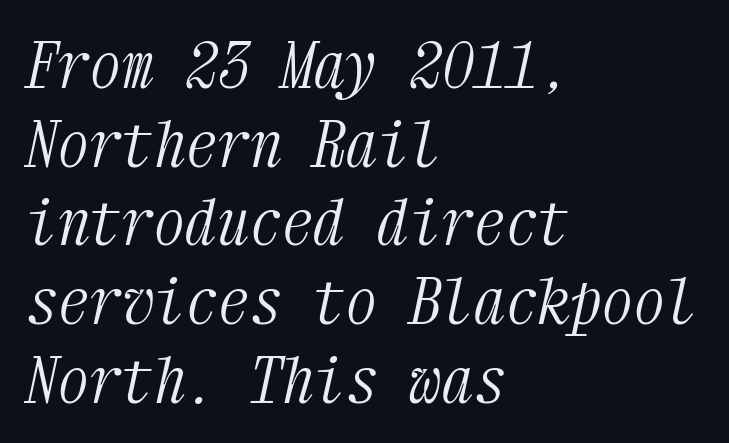
The image shows 64 px light, condensed serif type, italic (leaning right), monospaced; set left-aligned, line spacing 1.23x, normal letter spacing, not underlined; medium stroke contrast and a medium x-height.
